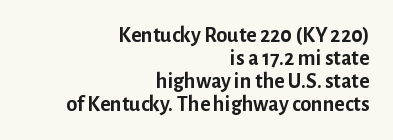
Q: Is the text bold? A: Yes.
Q: Is the text italic (slanted)? A: No, it is upright.
Q: Is the text underlined? A: No.
Q: How is the paragraph aligned? A: Right-aligned.
Q: Is the spacing between letters normal or unusually wide? A: Normal.
Q: Is the spacing between lines tight, normal or loose? A: Tight.
